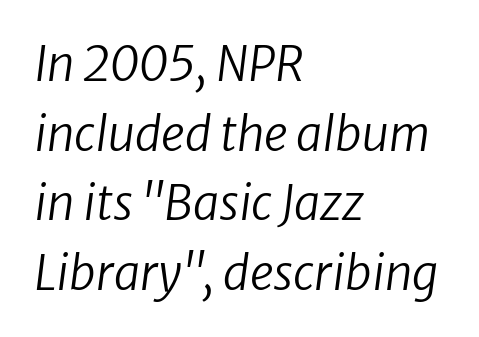
Q: Is the text bold? A: No.
Q: Is the text italic (slanted)? A: Yes, it leans right by about 8 degrees.
Q: Is the text underlined? A: No.
Q: How is the paragraph aligned? A: Left-aligned.
Q: Is the spacing between letters normal or unusually wide? A: Normal.
Q: Is the spacing between lines tight, normal or loose? A: Normal.
Q: Width (condensed, normal, or wide)? A: Normal.
Q: Stroke contrast? A: Low.
Q: x-height? A: Medium.
Q: Monospaced? A: No.
